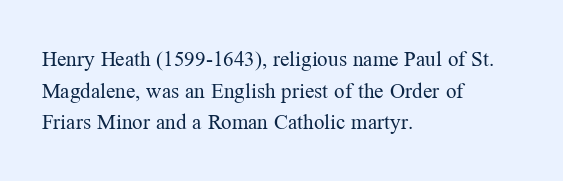
Style check: upright. Leftover space on each line is placed entirely after the last word. The rows are spaced the way most documents space them. The font is comparable to plain body text, perhaps lighter. Honestly, there is no underline to notice here at all. Nobody touched the tracking dial on this one.
